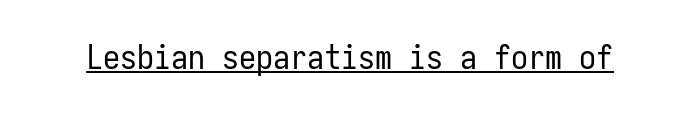
{"serif": "no", "italic": "no", "bold": "no", "weight": "regular", "width": "condensed", "stroke_contrast": "low", "x_height": "medium", "underline": "yes", "letter_spacing": "normal", "letter_spacing_em": 0.0, "glyph_px": 34}
